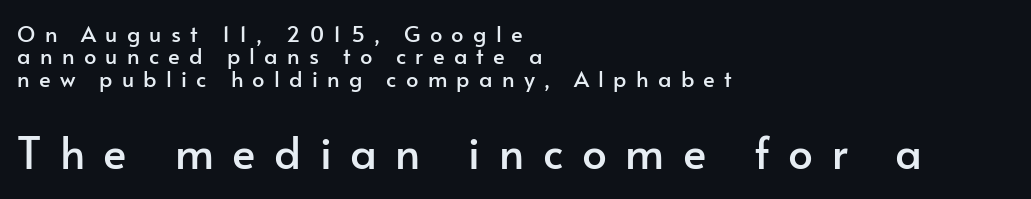
The image shows 44 px sans-serif type, upright; set left-aligned, tight line spacing (1.02x), unusually wide letter spacing (+0.42 em), not underlined; the second (bottom) block is 2.0x larger; low stroke contrast and a small x-height.
